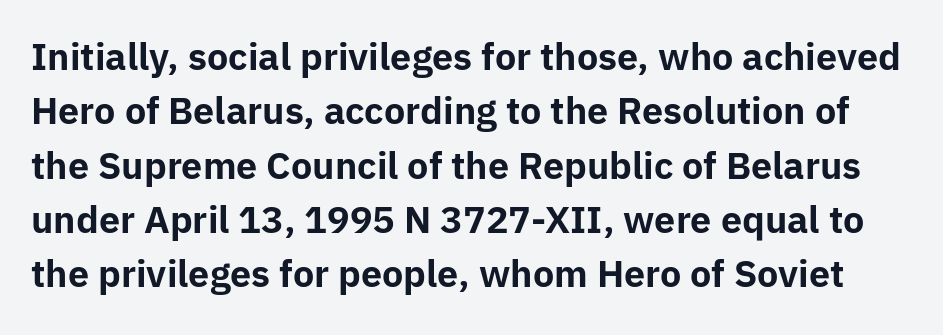
Q: Is the text bold? A: Yes.
Q: Is the text italic (slanted)? A: No, it is upright.
Q: Is the typeface a serif or a sans-serif typeface? A: Sans-serif.
Q: Is the text underlined? A: No.
Q: Is the spacing between letters normal or unusually wide? A: Normal.
Q: Is the spacing between lines tight, normal or loose? A: Normal.
Q: Width (condensed, normal, or wide)? A: Normal.
Q: Stroke contrast? A: Low.
Q: x-height? A: Medium.
Q: Monospaced? A: No.
